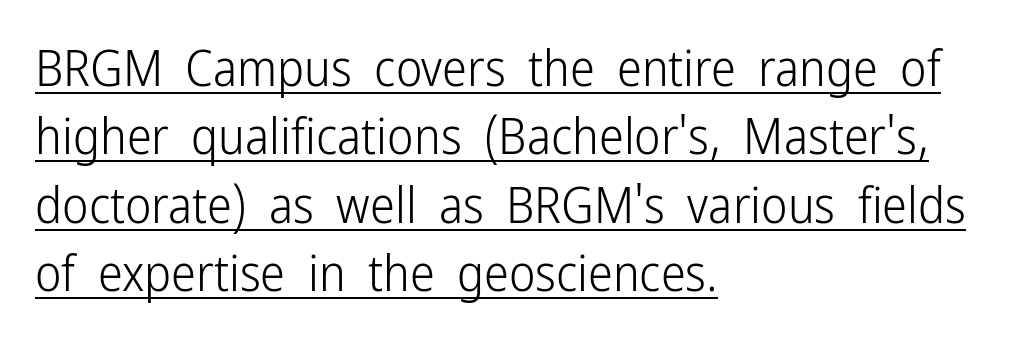
{"serif": "no", "italic": "no", "bold": "no", "weight": "light", "width": "condensed", "stroke_contrast": "low", "x_height": "medium", "monospaced": "no", "underline": "yes", "align": "left", "line_spacing": "normal", "line_spacing_ratio": 1.37, "letter_spacing": "normal", "letter_spacing_em": 0.0, "glyph_px": 50}
